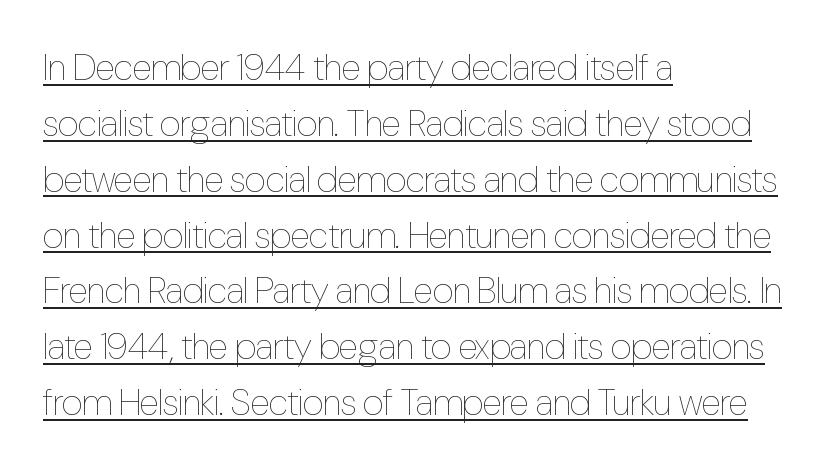
The image shows 37 px thin, condensed type, upright; set left-aligned, normal line spacing (1.51x), normal letter spacing, underlined; low stroke contrast and a medium x-height.
